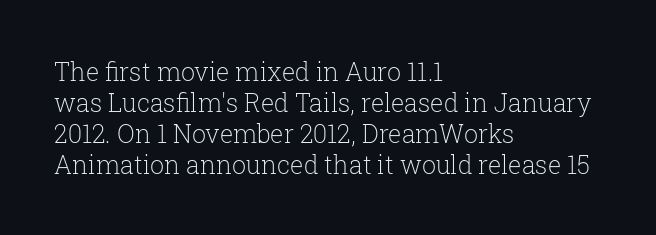
The image shows 25 px text type, upright; set left-aligned, line spacing 1.24x, normal letter spacing, not underlined.
